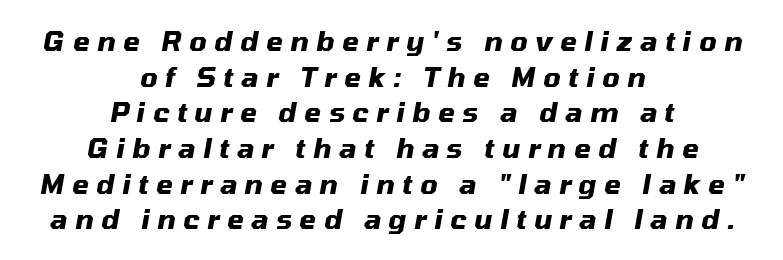
The image shows 27 px bold type, italic (leaning right); set centered, normal line spacing (1.32x), unusually wide letter spacing (+0.28 em), not underlined.
